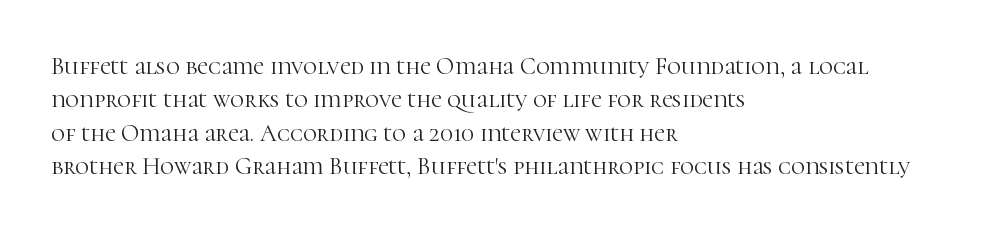
The image shows 24 px text type, upright; set left-aligned, normal line spacing (1.39x), normal letter spacing, not underlined.
